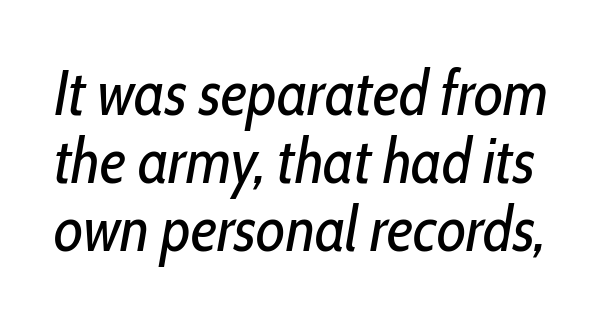
Q: Is the text bold? A: No.
Q: Is the text italic (slanted)? A: Yes, it leans right by about 10 degrees.
Q: Is the text underlined? A: No.
Q: Is the spacing between letters normal or unusually wide? A: Normal.
Q: Is the spacing between lines tight, normal or loose? A: Tight.
Q: Width (condensed, normal, or wide)? A: Condensed.
Q: Stroke contrast? A: Low.
Q: x-height? A: Medium.
Q: Monospaced? A: No.
